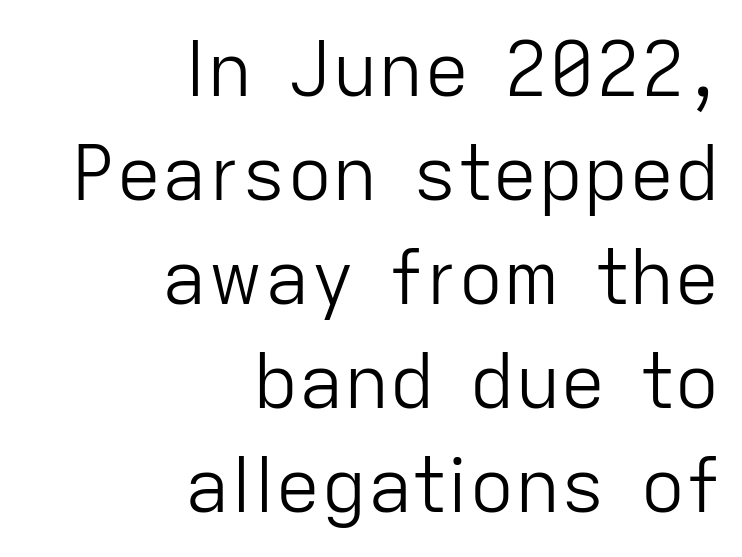
Q: Is the text bold? A: No.
Q: Is the text italic (slanted)? A: No, it is upright.
Q: Is the typeface a serif or a sans-serif typeface? A: Sans-serif.
Q: Is the text underlined? A: No.
Q: How is the paragraph aligned? A: Right-aligned.
Q: Is the spacing between letters normal or unusually wide? A: Normal.
Q: Is the spacing between lines tight, normal or loose? A: Normal.
Q: Width (condensed, normal, or wide)? A: Normal.
Q: Stroke contrast? A: Low.
Q: x-height? A: Medium.
Q: Monospaced? A: No.
